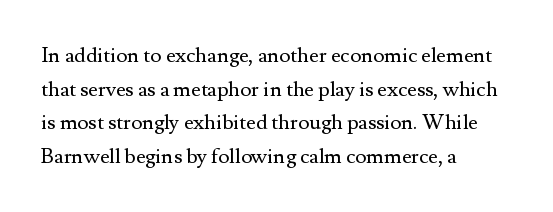
The font's upright variant was chosen for this text. Does the leading feel generous? No, just average. Letters rest on an invisible, unmarked baseline. Heft: none added — not bold. Typeset ragged right — the left edge is the straight one.
